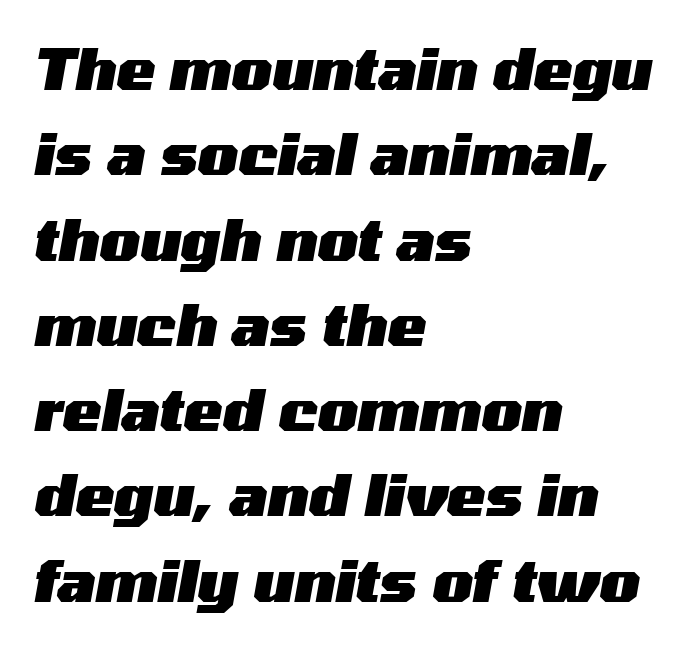
{"italic": "yes", "lean": "right", "slant_degrees": 10, "bold": "yes", "weight": "heavy", "width": "wide", "stroke_contrast": "medium", "x_height": "medium", "monospaced": "no", "underline": "no", "align": "left", "line_spacing": "normal", "line_spacing_ratio": 1.47, "letter_spacing": "normal", "letter_spacing_em": 0.0, "glyph_px": 58}
